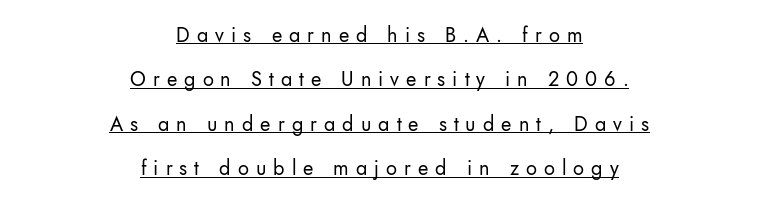
The letterforms sit at book weight or below. Caption: multi-line text, centered on the measure. The letters stand upright; this is a roman face. This sample uses expanded letter spacing, leaving extra air between glyphs. These lines stand farther apart than default settings would place them.
